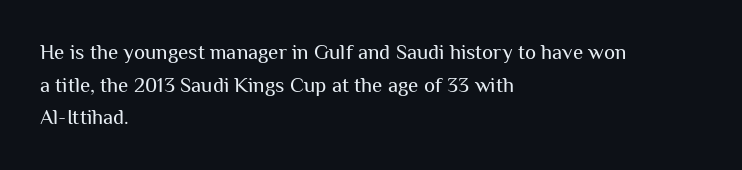
The axis of the letterforms is exactly vertical. Here the glyphs are tracked normally, forming tight word shapes. Descenders hang freely into open space. Line beginnings align vertically; line endings do not. The rows are spaced the way most documents space them.
